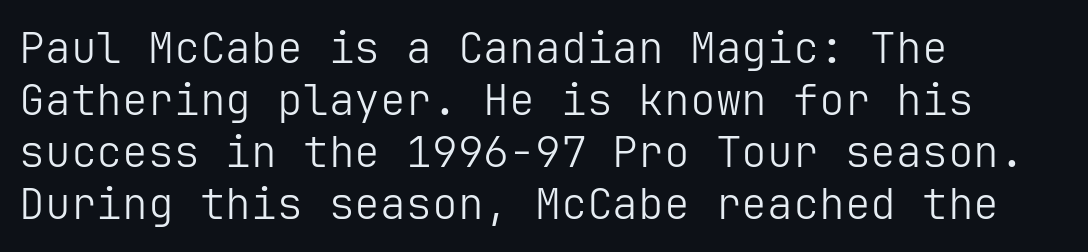
This rendering uses left alignment, leaving the right contour irregular. Grotesque or geometric, the face here clearly has no serifs. The space beneath each line is pristine and unruled. Ordinary non-slanted type is in use.
